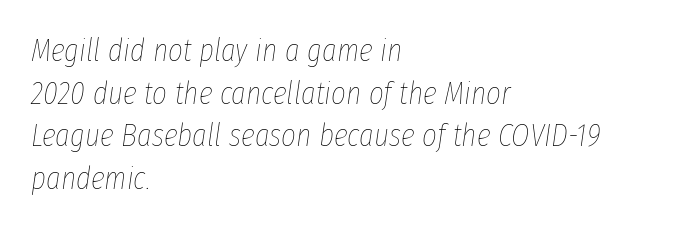
Stems here are at most as thick as an everyday book face. The lines in this sample share a left origin and differ only in where they stop. This sample has the flowing, uneven cadence of proportional lettering. The text carries the slant typical of an italic or oblique font.
